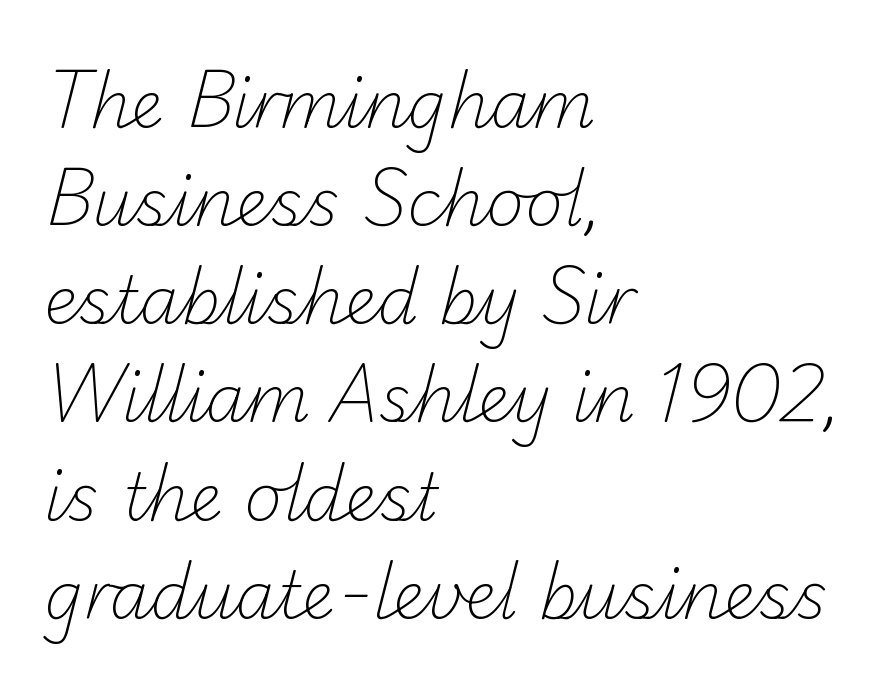
{"serif": "no", "bold": "no", "weight": "light", "width": "normal", "stroke_contrast": "low", "x_height": "small", "monospaced": "no", "underline": "no", "align": "left", "line_spacing": "normal", "line_spacing_ratio": 1.51, "letter_spacing": "normal", "letter_spacing_em": 0.0, "glyph_px": 65}
